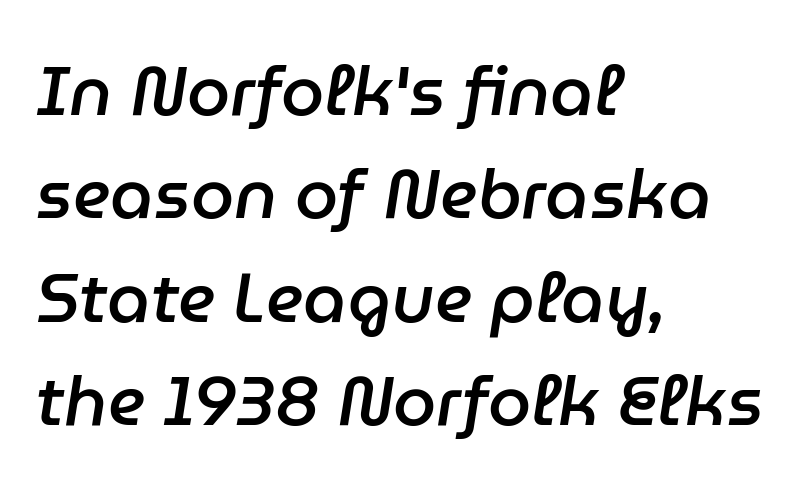
{"italic": "yes", "lean": "right", "slant_degrees": 9, "bold": "semi", "weight": "semibold", "width": "normal", "stroke_contrast": "low", "x_height": "medium", "monospaced": "no", "underline": "no", "align": "left", "line_spacing": "normal", "line_spacing_ratio": 1.5, "letter_spacing": "normal", "letter_spacing_em": 0.0, "glyph_px": 69}
